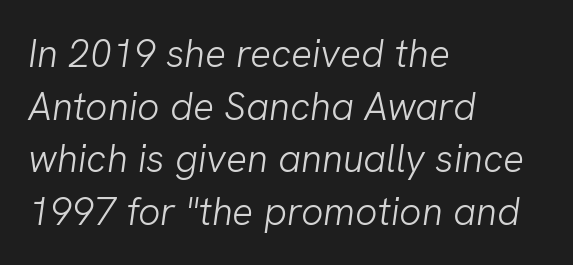
{"serif": "no", "bold": "no", "weight": "light", "width": "normal", "stroke_contrast": "low", "x_height": "medium", "monospaced": "no", "underline": "no", "align": "left", "line_spacing": "normal", "line_spacing_ratio": 1.35, "letter_spacing": "normal", "letter_spacing_em": 0.0, "glyph_px": 39}
